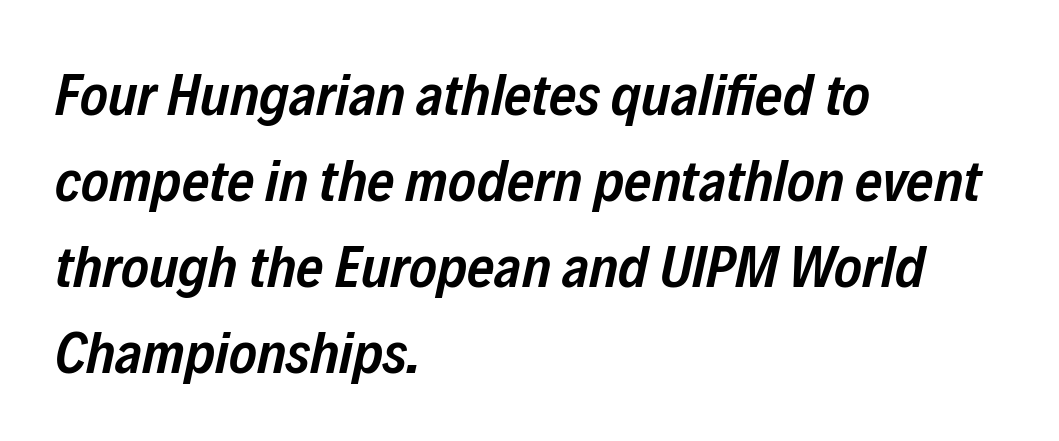
{"italic": "yes", "lean": "right", "slant_degrees": 12, "bold": "semi", "weight": "semibold", "width": "condensed", "stroke_contrast": "low", "x_height": "medium", "monospaced": "no", "underline": "no", "align": "left", "line_spacing": "normal", "line_spacing_ratio": 1.46, "letter_spacing": "normal", "letter_spacing_em": 0.0, "glyph_px": 59}
